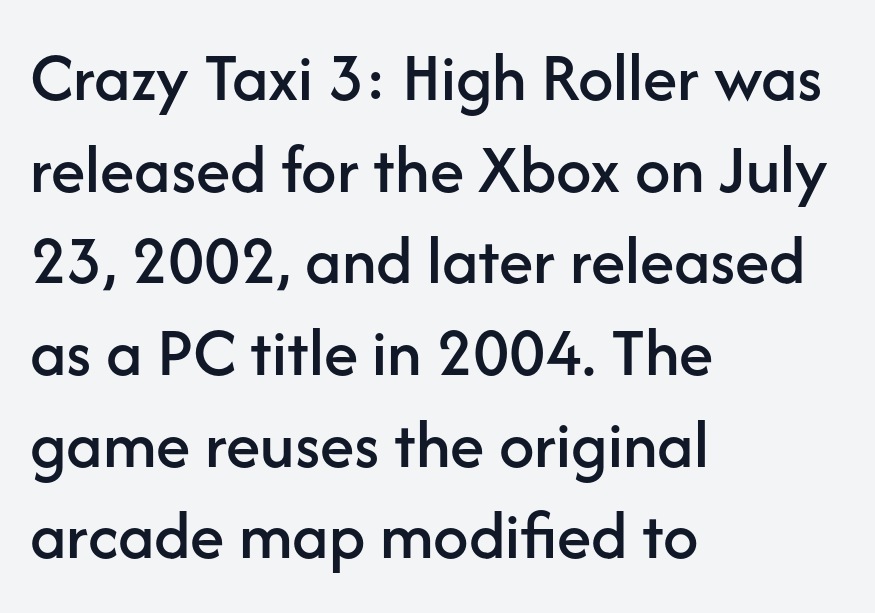
The image shows 70 px sans-serif type, upright; set left-aligned, normal line spacing (1.31x), normal letter spacing, not underlined; low stroke contrast and a medium x-height.
